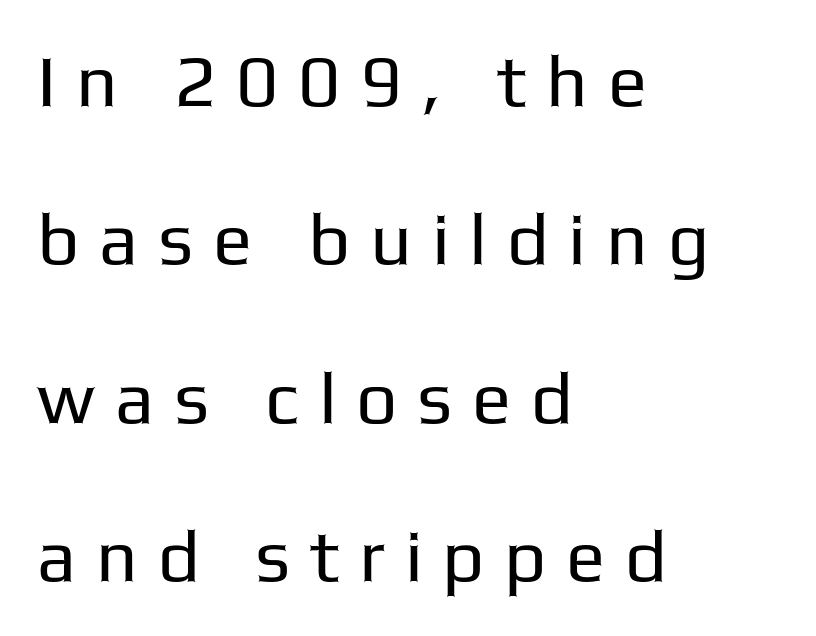
Between one letter and the next there's a generous, obvious gap. The strokes carry an ordinary text weight at most. Clear beneath every line of the passage. Notice how the stems are strictly vertical — no italics here.
